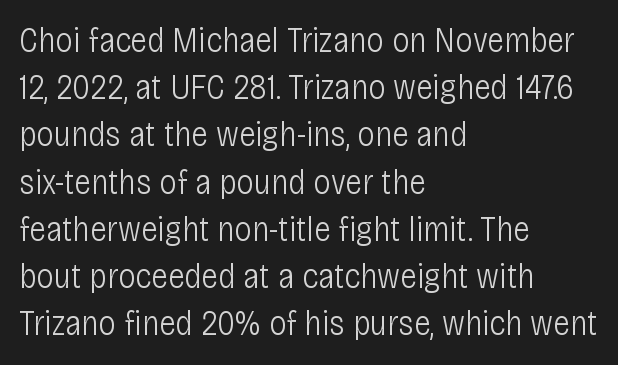
The image shows 35 px light, condensed sans-serif type, upright; set left-aligned, normal line spacing (1.35x), normal letter spacing, not underlined; low stroke contrast and a large x-height.
